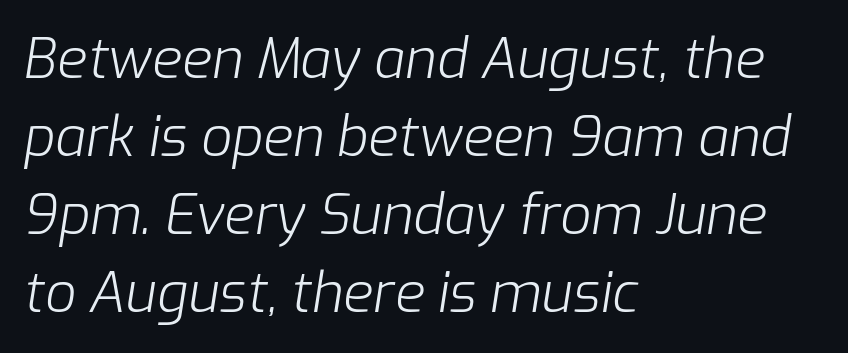
Students, note that the glyphs here touch the page at normal intervals. The designer left line spacing at the default. Italic: yes, the glyphs are oblique. Spacing verdict: proportional, widths tailored to each character. The strokes are not fattened; the text isn't bold.
